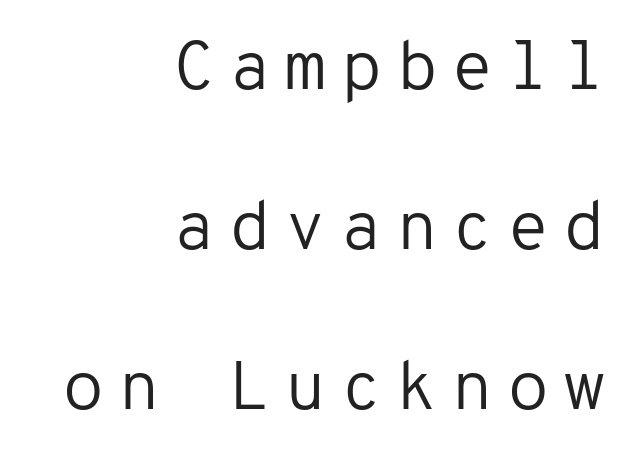
Q: Is the text bold? A: No.
Q: Is the text italic (slanted)? A: No, it is upright.
Q: Is the typeface a serif or a sans-serif typeface? A: Sans-serif.
Q: Is the text underlined? A: No.
Q: How is the paragraph aligned? A: Right-aligned.
Q: Is the spacing between lines tight, normal or loose? A: Loose.
Q: Width (condensed, normal, or wide)? A: Normal.
Q: Stroke contrast? A: Low.
Q: x-height? A: Medium.
Q: Monospaced? A: Yes.
